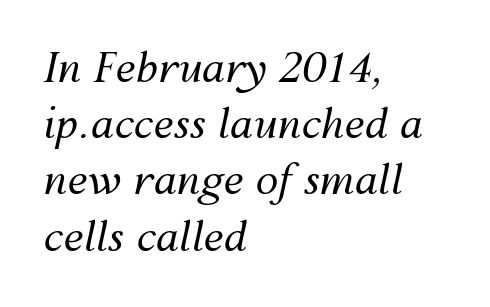
{"italic": "yes", "lean": "right", "slant_degrees": 12, "bold": "no", "weight": "regular", "width": "normal", "stroke_contrast": "medium", "x_height": "medium", "monospaced": "no", "underline": "no", "align": "left", "line_spacing": "normal", "line_spacing_ratio": 1.37, "letter_spacing": "normal", "letter_spacing_em": 0.0, "glyph_px": 41}
